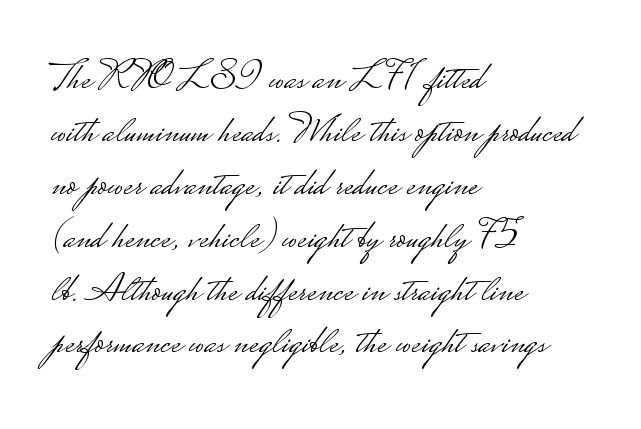
Summary of weight: not heavy and not bold. I'd call this a sans setting — the letters go barefoot. The line texture is even and compact thanks to regular tracking. The passage shown is typed in a proportional face where columns would drift. Type without underlining. Rows of type keep a routine distance in the vertical direction.
